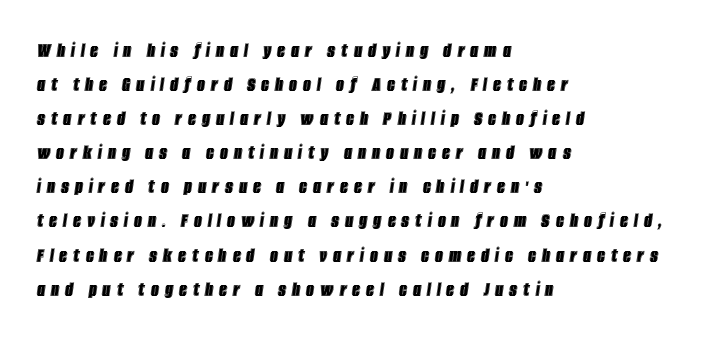
{"italic": "yes", "lean": "right", "slant_degrees": 8, "underline": "no", "align": "left", "line_spacing": "normal", "line_spacing_ratio": 1.55, "letter_spacing": "wide", "letter_spacing_em": 0.27, "glyph_px": 22}
